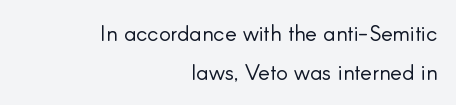
The image shows 22 px text type, upright; set right-aligned, line spacing 1.79x, normal letter spacing, not underlined.
